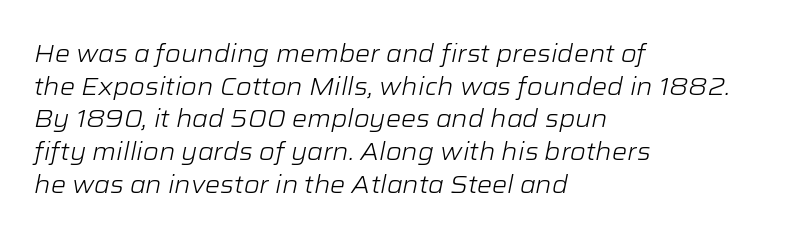
Q: Is the text bold? A: No.
Q: Is the text italic (slanted)? A: Yes, it leans right by about 12 degrees.
Q: Is the text underlined? A: No.
Q: How is the paragraph aligned? A: Left-aligned.
Q: Is the spacing between letters normal or unusually wide? A: Normal.
Q: Is the spacing between lines tight, normal or loose? A: Normal.
